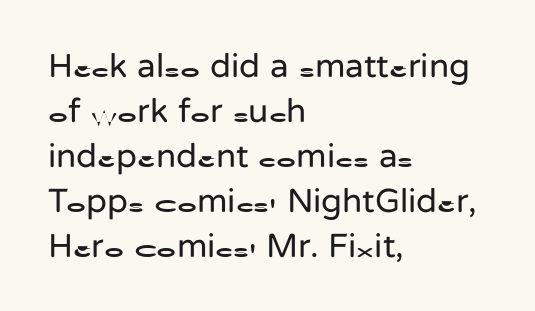
Rule under the text: the space is simply empty. Nope, not italic — everything's standing straight. Which margin do the lines hug? The left one — the right edge is uneven. Nope, no serifs anywhere on these letters. Interline gaps are of average width in this sample.
